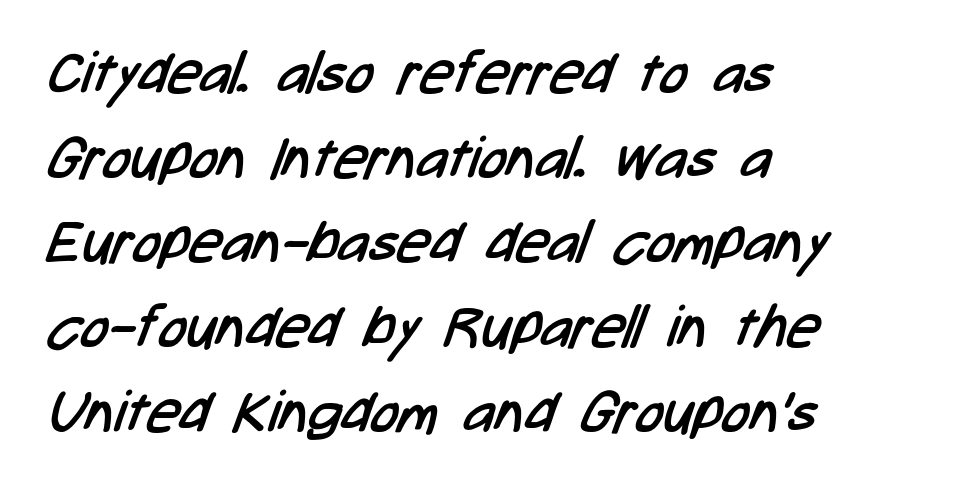
{"serif": "no", "bold": "no", "weight": "regular", "width": "condensed", "stroke_contrast": "low", "x_height": "medium", "monospaced": "no", "underline": "no", "align": "left", "line_spacing": "normal", "line_spacing_ratio": 1.46, "letter_spacing": "normal", "letter_spacing_em": 0.0, "glyph_px": 58}
